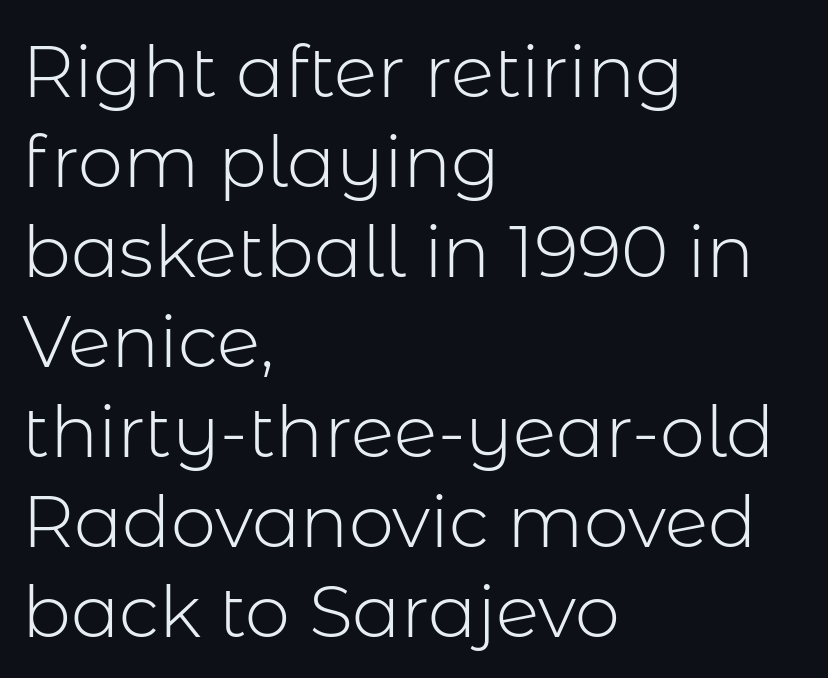
{"serif": "no", "italic": "no", "bold": "no", "weight": "light", "width": "normal", "stroke_contrast": "low", "x_height": "medium", "monospaced": "no", "underline": "no", "align": "left", "line_spacing": "normal", "line_spacing_ratio": 1.25, "letter_spacing": "normal", "letter_spacing_em": 0.0, "glyph_px": 72}
